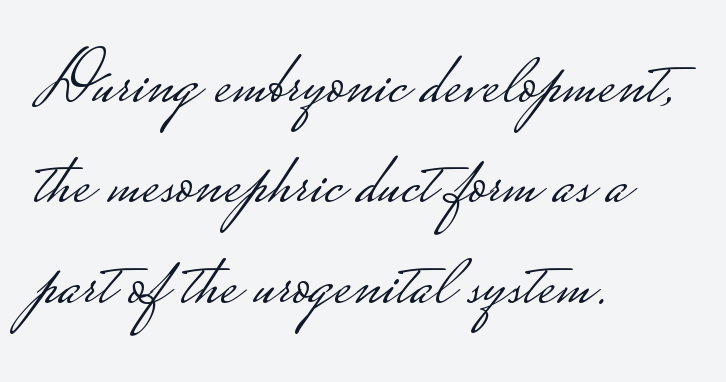
{"serif": "no", "bold": "no", "weight": "light", "width": "wide", "stroke_contrast": "low", "monospaced": "no", "underline": "no", "align": "left", "line_spacing": "normal", "line_spacing_ratio": 1.32, "letter_spacing": "normal", "letter_spacing_em": 0.0, "glyph_px": 76}
